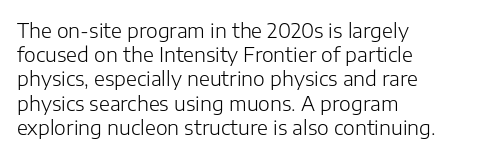
The image shows 20 px text type, upright; set left-aligned, line spacing 1.21x, normal letter spacing, not underlined.
